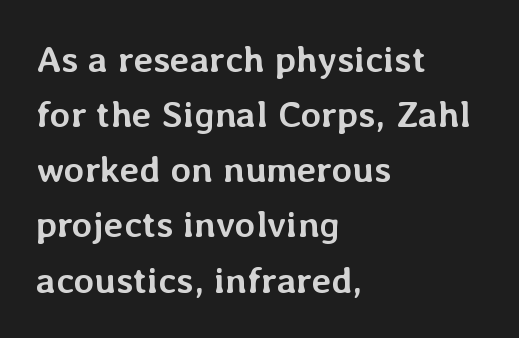
The image shows 37 px semibold type, upright; set left-aligned, normal line spacing (1.49x), normal letter spacing, not underlined; low stroke contrast and a medium x-height.
